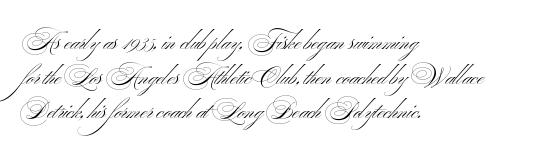
Q: Is the text bold? A: No.
Q: Is the text underlined? A: No.
Q: How is the paragraph aligned? A: Left-aligned.
Q: Is the spacing between letters normal or unusually wide? A: Normal.
Q: Is the spacing between lines tight, normal or loose? A: Normal.
